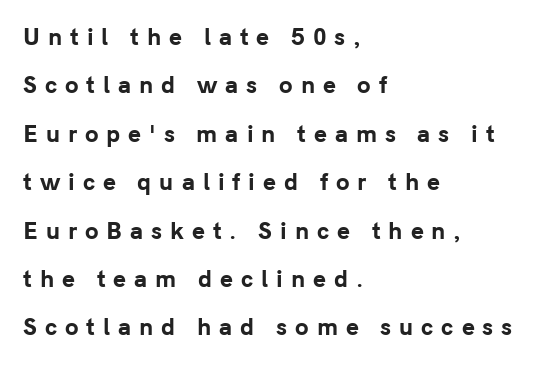
Q: Is the text bold? A: Yes.
Q: Is the text italic (slanted)? A: No, it is upright.
Q: Is the text underlined? A: No.
Q: How is the paragraph aligned? A: Left-aligned.
Q: Is the spacing between letters normal or unusually wide? A: Unusually wide.
Q: Is the spacing between lines tight, normal or loose? A: Loose.
